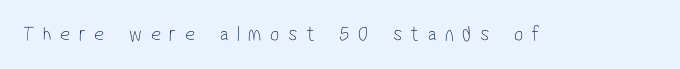
Each word looks stretched out because of the extra space between its letters. Decoration check: the copy has no underline. The strokes are not fattened; the text isn't bold.
